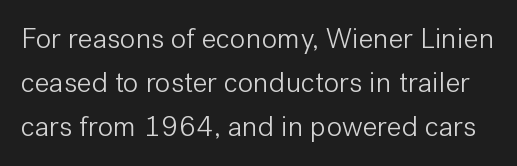
The image shows 29 px light sans-serif type, upright; set normal line spacing (1.52x), normal letter spacing, not underlined; low stroke contrast and a medium x-height.
